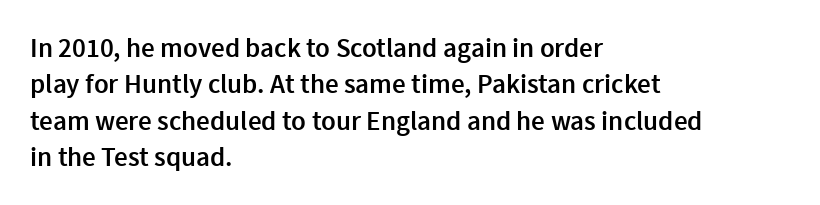
{"italic": "no", "bold": "semi", "underline": "no", "align": "left", "line_spacing": "normal", "line_spacing_ratio": 1.35, "letter_spacing": "normal", "letter_spacing_em": 0.0, "glyph_px": 27}
